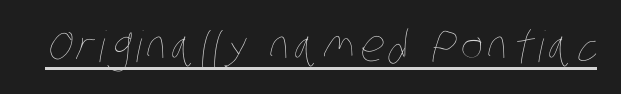
The image shows 43 px thin, condensed type; set underlined; low stroke contrast and a large x-height.
